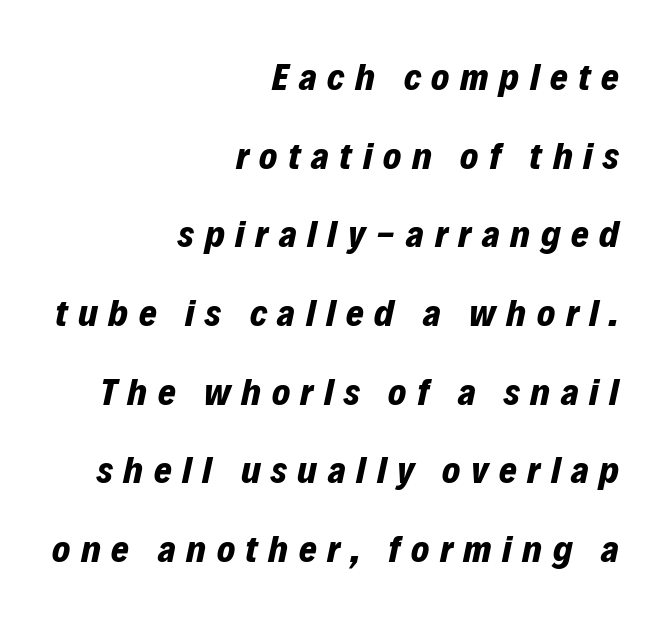
Q: Is the text bold? A: Yes.
Q: Is the text italic (slanted)? A: Yes, it leans right by about 12 degrees.
Q: Is the text underlined? A: No.
Q: How is the paragraph aligned? A: Right-aligned.
Q: Is the spacing between letters normal or unusually wide? A: Unusually wide.
Q: Is the spacing between lines tight, normal or loose? A: Loose.
Q: Width (condensed, normal, or wide)? A: Normal.
Q: Stroke contrast? A: Low.
Q: x-height? A: Medium.
Q: Monospaced? A: No.
